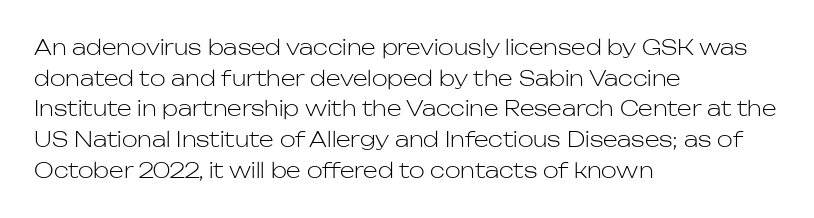
{"italic": "no", "bold": "no", "underline": "no", "align": "left", "line_spacing": "normal", "line_spacing_ratio": 1.46, "letter_spacing": "normal", "letter_spacing_em": 0.0, "glyph_px": 21}
